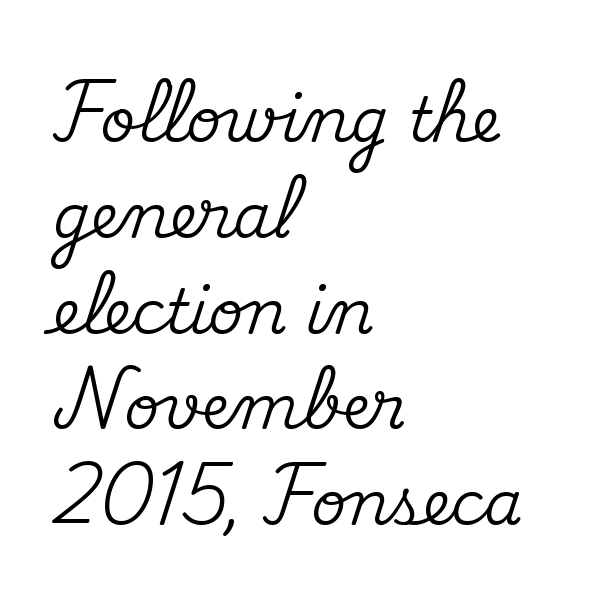
{"serif": "yes", "width": "normal", "stroke_contrast": "medium", "x_height": "small", "monospaced": "no", "underline": "no", "align": "left", "line_spacing": "normal", "line_spacing_ratio": 1.57, "letter_spacing": "normal", "letter_spacing_em": 0.0, "glyph_px": 61}
